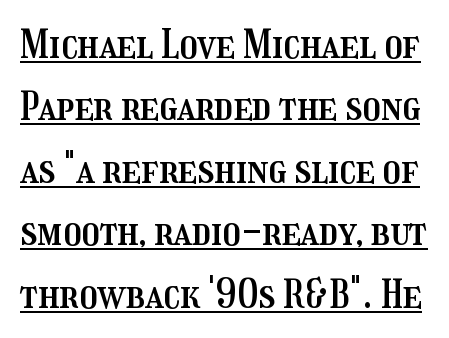
{"italic": "no", "width": "condensed", "stroke_contrast": "medium", "x_height": "medium", "monospaced": "no", "underline": "yes", "line_spacing": "normal", "line_spacing_ratio": 1.56, "letter_spacing": "normal", "letter_spacing_em": 0.0, "glyph_px": 40}
